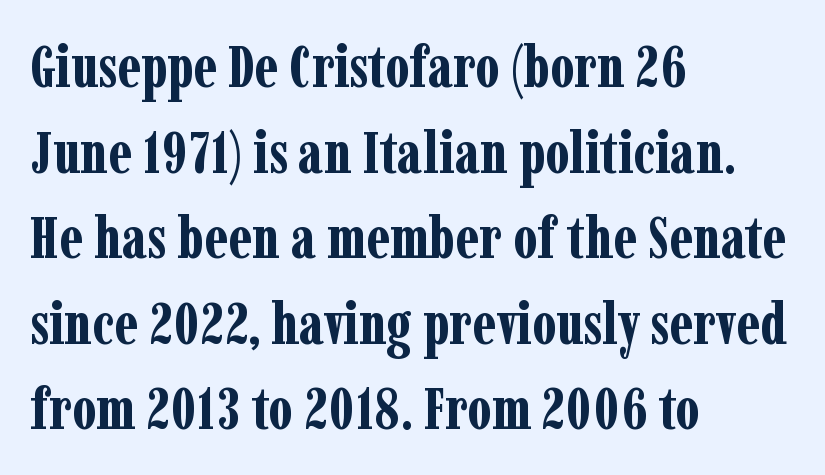
{"serif": "yes", "italic": "no", "bold": "yes", "weight": "bold", "width": "condensed", "stroke_contrast": "low", "x_height": "medium", "monospaced": "no", "underline": "no", "align": "left", "line_spacing": "normal", "line_spacing_ratio": 1.45, "letter_spacing": "normal", "letter_spacing_em": 0.0, "glyph_px": 59}
